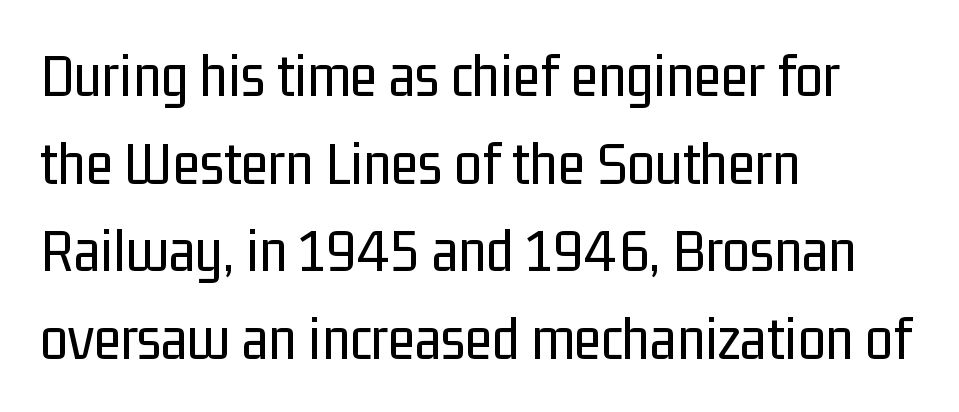
{"serif": "no", "italic": "no", "bold": "no", "weight": "regular", "width": "condensed", "stroke_contrast": "low", "x_height": "medium", "monospaced": "no", "underline": "no", "align": "left", "line_spacing": "normal", "line_spacing_ratio": 1.39, "letter_spacing": "normal", "letter_spacing_em": 0.0, "glyph_px": 63}
